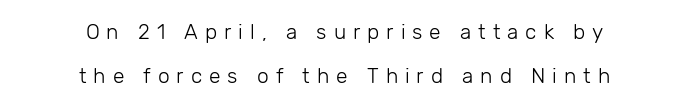
The image shows 21 px text type, upright; set centered, loose line spacing (2.09x), unusually wide letter spacing (+0.33 em), not underlined.
